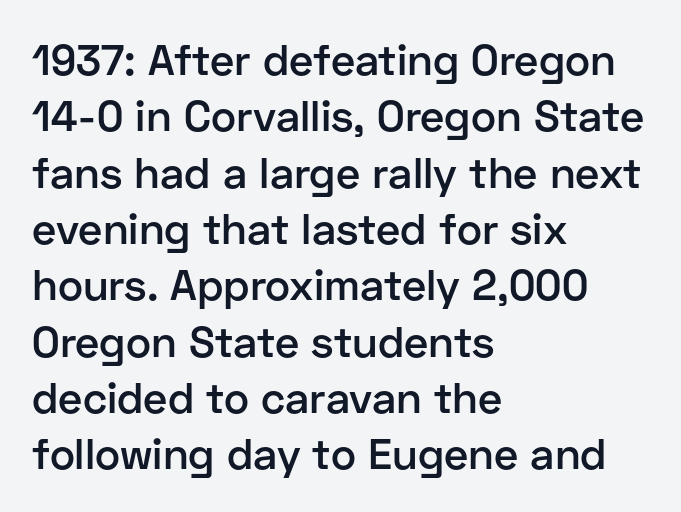
The image shows 43 px semibold sans-serif type, upright; set left-aligned, normal line spacing (1.31x), normal letter spacing, not underlined; low stroke contrast and a medium x-height.
